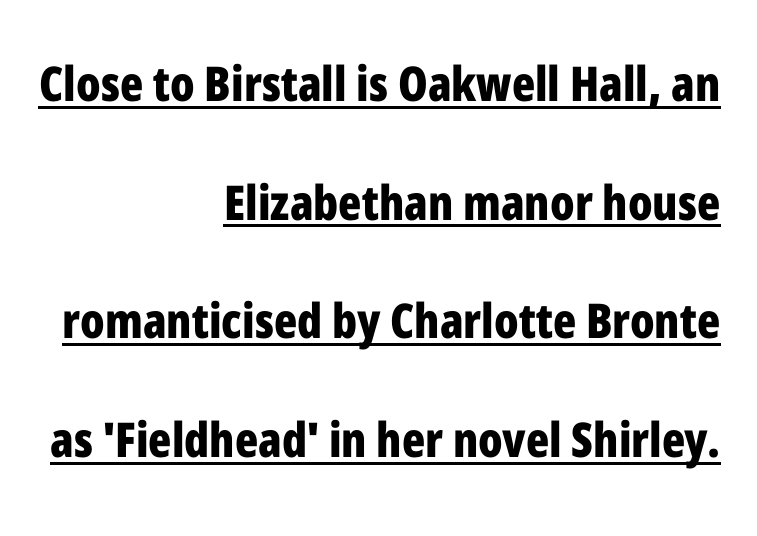
Each glyph is drawn with heavy, bold strokes. This is roman type, the default non-slanted kind. Does the type have serifs? No, each stem ends abruptly. No extra tracking has been applied to these lines. In designer terms, the underline attribute is active on this setting. Looks like regular typesetting: each glyph gets only the width it needs.
